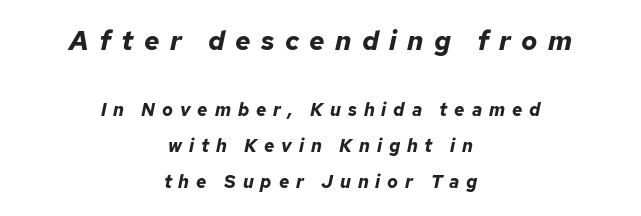
{"italic": "yes", "lean": "right", "slant_degrees": 12, "bold": "yes", "underline": "no", "align": "center", "line_spacing": "loose", "line_spacing_ratio": 1.99, "letter_spacing": "wide", "letter_spacing_em": 0.38, "larger_block": "first", "size_ratio": 1.5, "glyph_px": 27}
